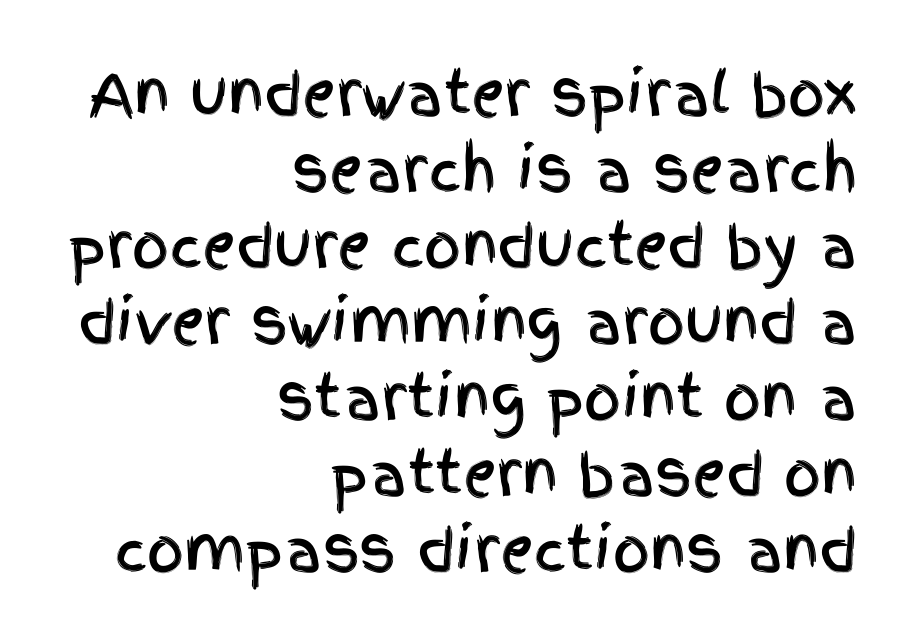
The letters advance in unequal steps, a hallmark of proportional type. Interline gaps are of average width in this sample. Quick note: not italic, upright. The specimen omits any rule beneath the text block's lines. The rendering shows plain stroke endings on the letterforms — a sans-serif design.
